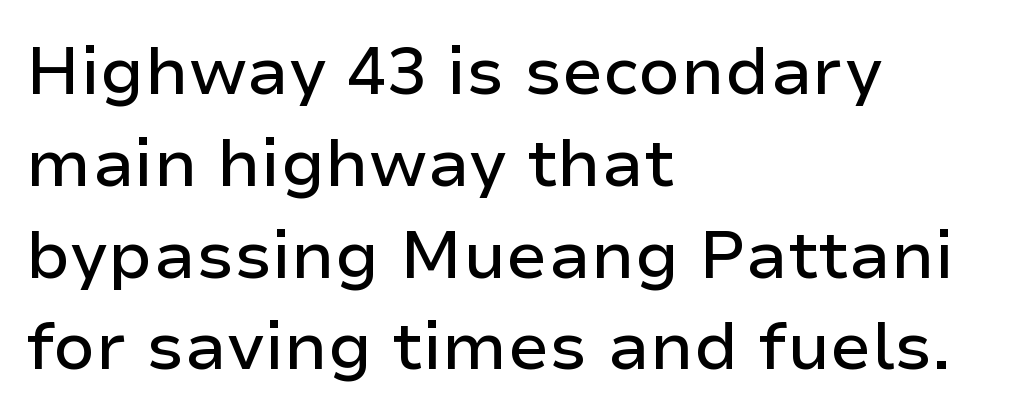
{"serif": "no", "italic": "no", "width": "normal", "stroke_contrast": "low", "x_height": "medium", "monospaced": "no", "underline": "no", "align": "left", "line_spacing": "normal", "line_spacing_ratio": 1.37, "letter_spacing": "normal", "letter_spacing_em": 0.0, "glyph_px": 67}
